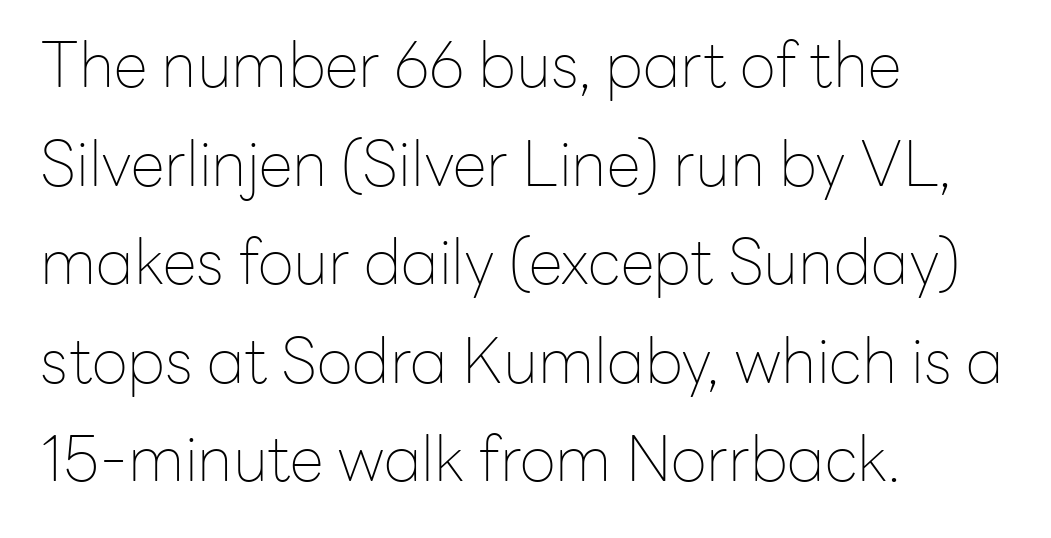
Are there feet on the stems? There aren't — it's a sans. Weight: in the light-to-regular range. Default kerning and tracking; the words read as compact shapes. The leading is moderate, giving the passage an even texture.
